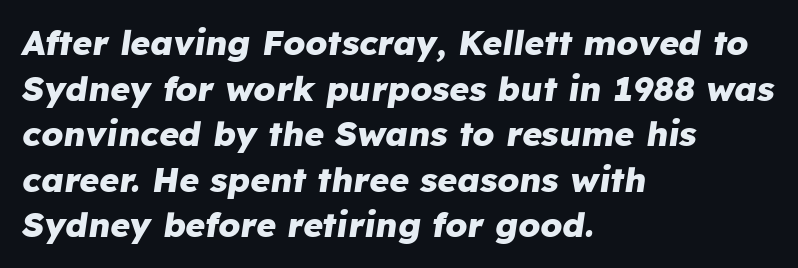
Q: Is the text bold? A: Yes.
Q: Is the text italic (slanted)? A: Yes, it leans right by about 8 degrees.
Q: Is the text underlined? A: No.
Q: How is the paragraph aligned? A: Left-aligned.
Q: Is the spacing between letters normal or unusually wide? A: Normal.
Q: Is the spacing between lines tight, normal or loose? A: Normal.
Q: Width (condensed, normal, or wide)? A: Normal.
Q: Stroke contrast? A: Low.
Q: x-height? A: Medium.
Q: Monospaced? A: No.
